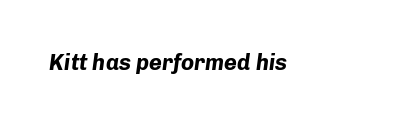
Q: Is the text bold? A: Yes.
Q: Is the text italic (slanted)? A: Yes, it leans right by about 8 degrees.
Q: Is the text underlined? A: No.
Q: Is the spacing between letters normal or unusually wide? A: Normal.
